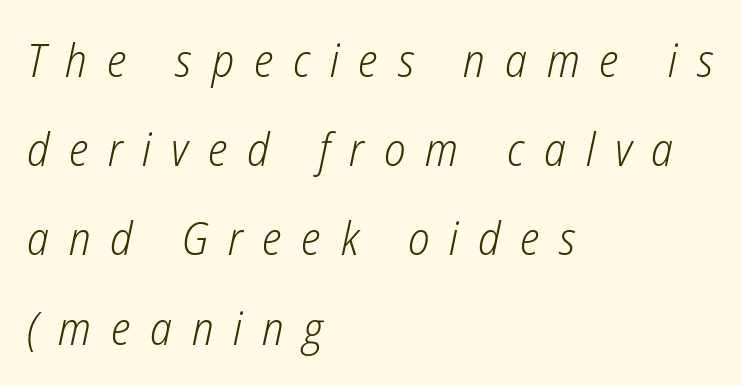
{"italic": "yes", "lean": "right", "slant_degrees": 12, "bold": "no", "weight": "light", "width": "condensed", "stroke_contrast": "low", "x_height": "medium", "monospaced": "no", "underline": "no", "align": "left", "line_spacing": "loose", "line_spacing_ratio": 1.94, "letter_spacing": "wide", "letter_spacing_em": 0.43, "glyph_px": 46}
